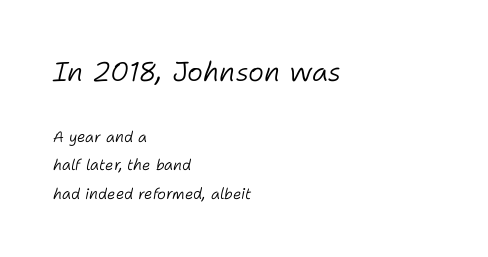
The image shows 27 px text type, italic (leaning right); set left-aligned, loose line spacing (1.9x), normal letter spacing, not underlined; the first (top) block is 1.8x larger.
